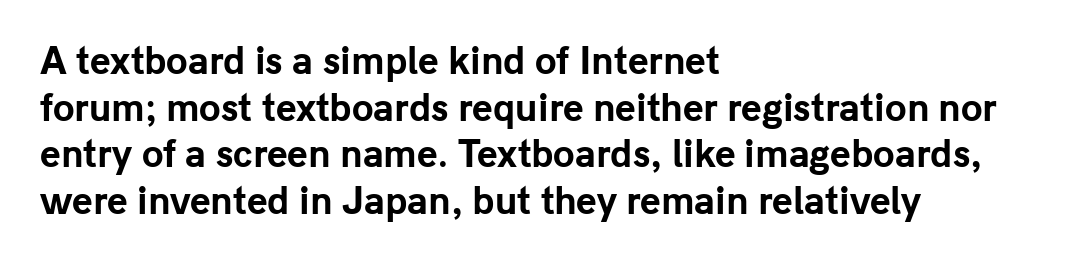
Do the characters align in a grid? No, the font is proportional. Every row of glyphs begins at an identical x-position on the left. The line-height multiplier appears to be the usual default. Descenders are the only things crossing below the line. Students, this is bold: see how much ink each stroke carries. In terms of posture, this sample is upright.
